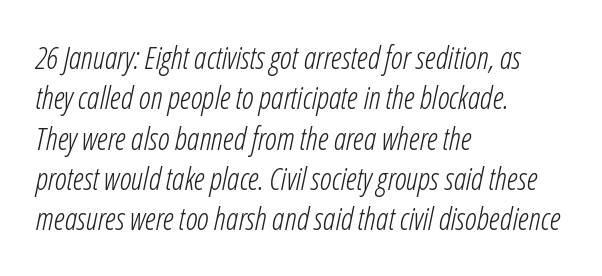
The image shows 31 px light, condensed type, italic (leaning right); set left-aligned, normal line spacing (1.3x), normal letter spacing, not underlined; low stroke contrast and a medium x-height.
